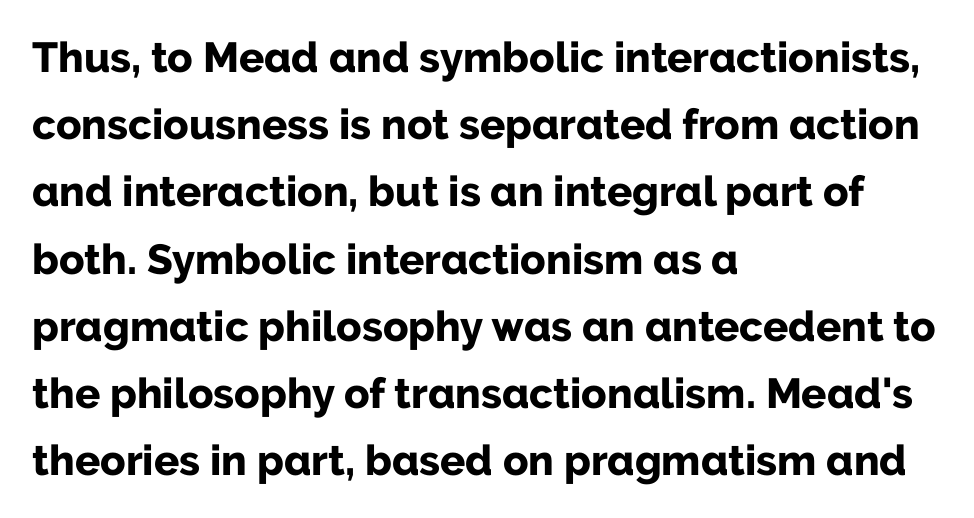
Q: Is the text bold? A: Yes.
Q: Is the text italic (slanted)? A: No, it is upright.
Q: Is the typeface a serif or a sans-serif typeface? A: Sans-serif.
Q: Is the text underlined? A: No.
Q: How is the paragraph aligned? A: Left-aligned.
Q: Is the spacing between letters normal or unusually wide? A: Normal.
Q: Is the spacing between lines tight, normal or loose? A: Normal.
Q: Width (condensed, normal, or wide)? A: Normal.
Q: Stroke contrast? A: Low.
Q: x-height? A: Medium.
Q: Monospaced? A: No.
